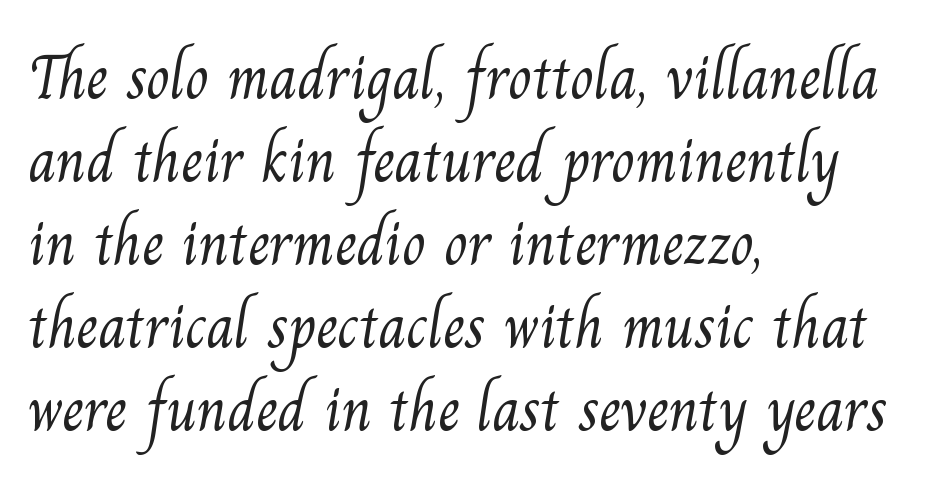
Horizontally, the lines are justified to the leading edge only. Words appear dense and cohesive because spacing is normal. Nobody drew a line under any word here. The text was rendered using a seriffed face with decorative stroke endings.
